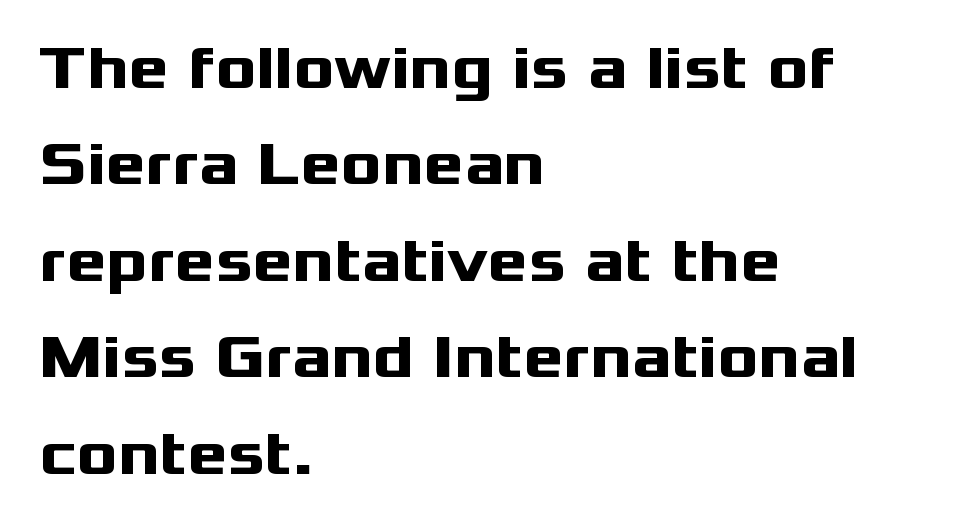
{"serif": "no", "italic": "no", "bold": "yes", "weight": "heavy", "width": "wide", "stroke_contrast": "medium", "x_height": "medium", "monospaced": "no", "underline": "no", "align": "left", "line_spacing": "normal", "line_spacing_ratio": 1.58, "letter_spacing": "normal", "letter_spacing_em": 0.0, "glyph_px": 61}
